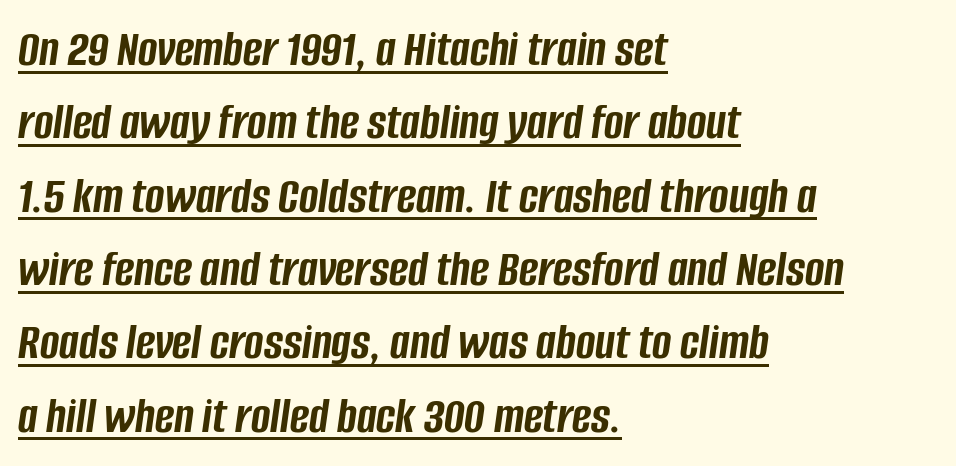
The image shows 52 px semibold, condensed type, italic (leaning right); set left-aligned, normal line spacing (1.41x), normal letter spacing, underlined; low stroke contrast and a large x-height.
